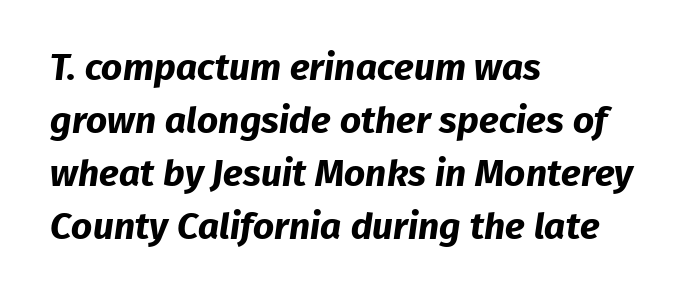
The image shows 37 px bold sans-serif type; set left-aligned, normal line spacing (1.43x), normal letter spacing, not underlined; low stroke contrast and a medium x-height.
